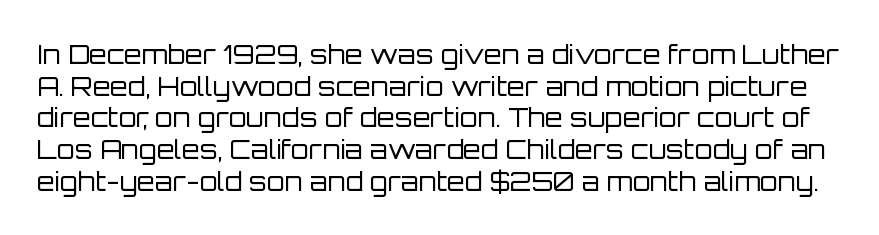
The image shows 26 px text type, upright; set line spacing 1.22x, normal letter spacing, not underlined.
